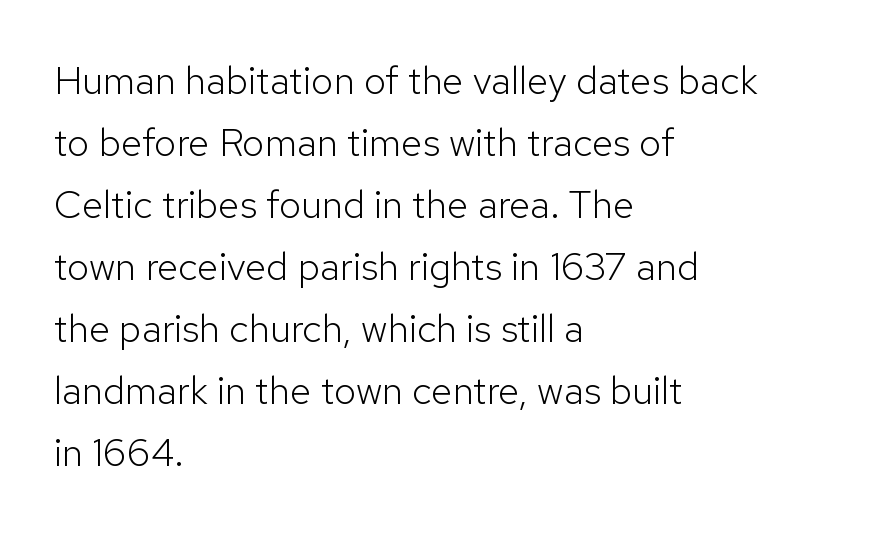
The image shows 39 px light sans-serif type, upright; set left-aligned, normal line spacing (1.59x), normal letter spacing, not underlined; low stroke contrast and a medium x-height.
